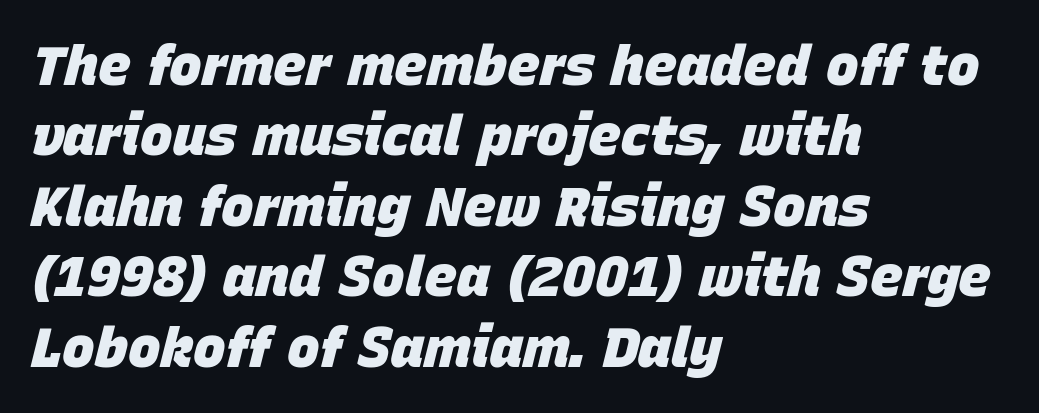
The image shows 55 px heavy type, italic (leaning right); set left-aligned, normal line spacing (1.28x), normal letter spacing, not underlined; low stroke contrast and a large x-height.
